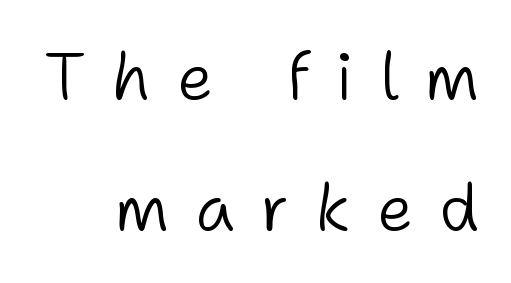
The rendering uses natural spacing where letterforms have individual widths. Is there any slant? The stems are plumb. Nope, no serifs anywhere on these letters. The area under the type is left untouched.
